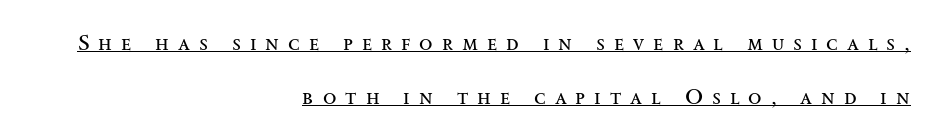
Observe the wide spacing: letters keep a clear distance from each other. Posture: straight, roman, zero tilt. Underline: present. Vertically, the passage feels expansive, rows floating well apart. The weight would be labelled regular, book, light, or lighter still. Line endings align vertically; line beginnings do not.
